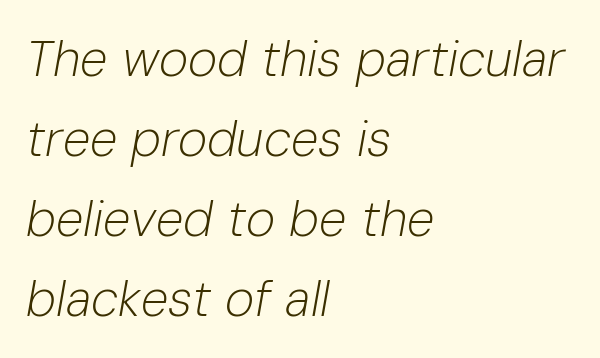
Q: Is the text bold? A: No.
Q: Is the text italic (slanted)? A: Yes, it leans right by about 10 degrees.
Q: Is the text underlined? A: No.
Q: How is the paragraph aligned? A: Left-aligned.
Q: Is the spacing between letters normal or unusually wide? A: Normal.
Q: Is the spacing between lines tight, normal or loose? A: Normal.
Q: Width (condensed, normal, or wide)? A: Normal.
Q: Stroke contrast? A: Low.
Q: x-height? A: Medium.
Q: Monospaced? A: No.
